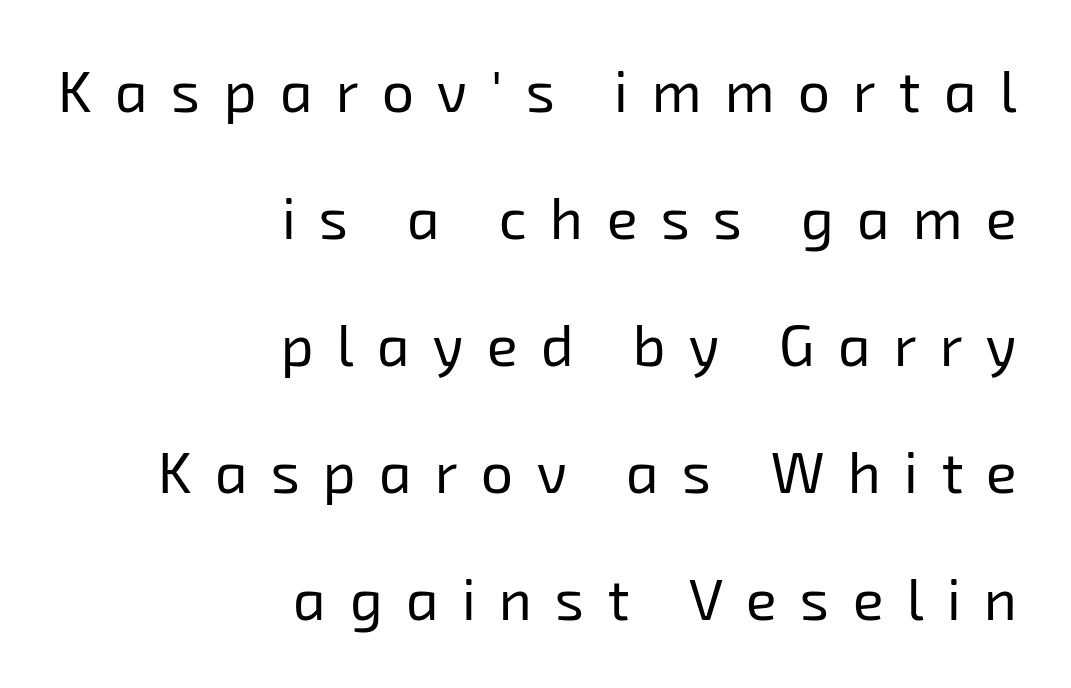
Vertical spacing — loose. Think standard paragraph weight, or any step lighter than that. Check under the words: just untouched page. This sample uses expanded letter spacing, leaving extra air between glyphs.
